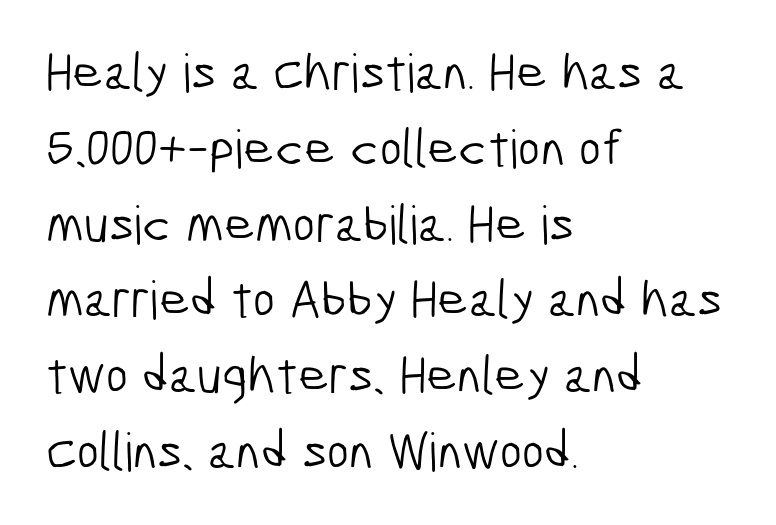
Q: Is the text bold? A: No.
Q: Is the typeface a serif or a sans-serif typeface? A: Sans-serif.
Q: Is the text underlined? A: No.
Q: How is the paragraph aligned? A: Left-aligned.
Q: Is the spacing between letters normal or unusually wide? A: Normal.
Q: Is the spacing between lines tight, normal or loose? A: Normal.
Q: Width (condensed, normal, or wide)? A: Condensed.
Q: Stroke contrast? A: Low.
Q: x-height? A: Medium.
Q: Monospaced? A: No.
